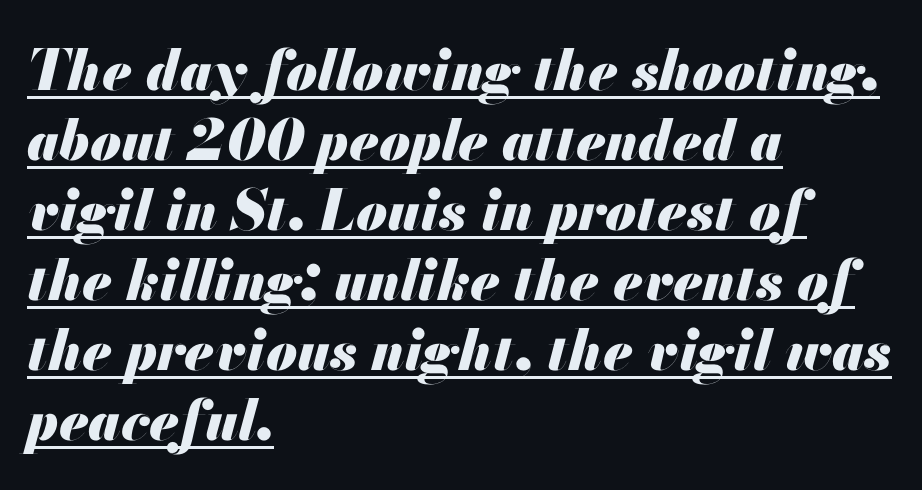
{"italic": "yes", "lean": "right", "slant_degrees": 13, "bold": "yes", "weight": "heavy", "width": "normal", "stroke_contrast": "medium", "x_height": "small", "monospaced": "no", "underline": "yes", "align": "left", "line_spacing": "normal", "line_spacing_ratio": 1.25, "letter_spacing": "normal", "letter_spacing_em": 0.0, "glyph_px": 56}
